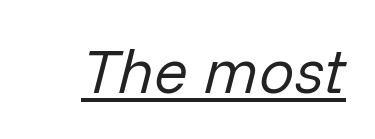
The image shows 63 px regular-weight type, italic (leaning right); set normal letter spacing, underlined; low stroke contrast and a medium x-height.
